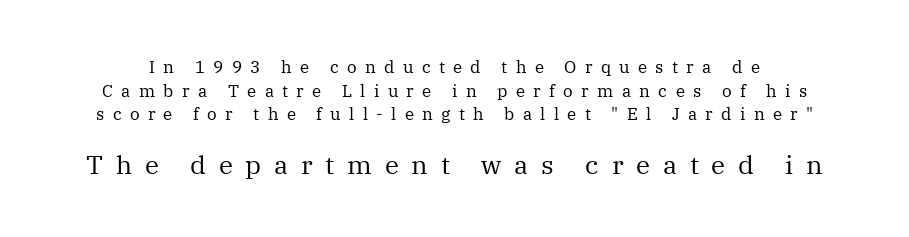
This is roman type, the default non-slanted kind. Regular leading. There is plenty of visible air inserted between adjacent glyphs. Top chunk: small. Bottom chunk: large.
